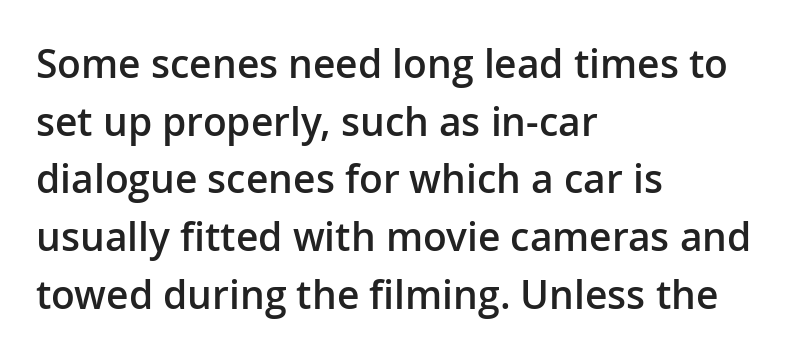
{"serif": "no", "italic": "no", "bold": "semi", "weight": "semibold", "width": "normal", "stroke_contrast": "low", "x_height": "medium", "monospaced": "no", "underline": "no", "align": "left", "line_spacing": "normal", "line_spacing_ratio": 1.48, "letter_spacing": "normal", "letter_spacing_em": 0.0, "glyph_px": 39}
